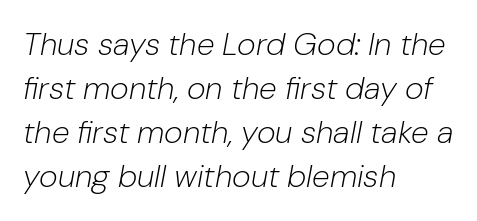
The typography opts for an oblique posture over an upright one. Words appear dense and cohesive because spacing is normal. No word sits above an underline. Teacher's note: observe the even left margin — that is flush-left alignment. The font sits on the lighter half of the weight spectrum, regular included. Each new line begins a customary step beneath the previous one.
